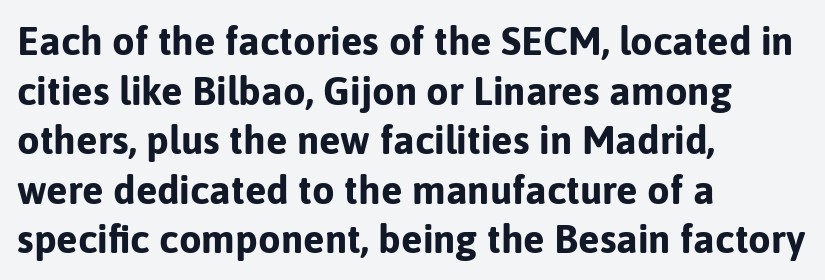
Notice how thick the strokes are: this is what a full bold looks like. Casual observation: everything's shoved over to the left. Character widths vary here, with narrow letters taking less room than wide ones. Plain, unruled lines of type. The axis of the letterforms is exactly vertical.
